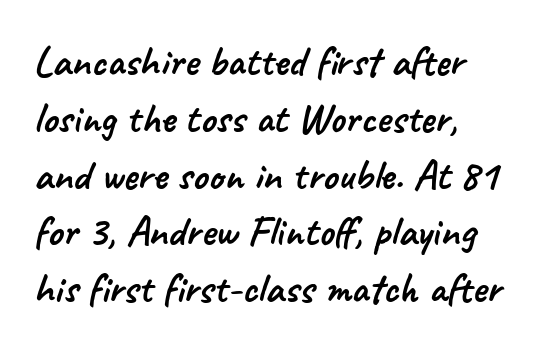
Q: Is the typeface a serif or a sans-serif typeface? A: Sans-serif.
Q: Is the text underlined? A: No.
Q: How is the paragraph aligned? A: Left-aligned.
Q: Is the spacing between letters normal or unusually wide? A: Normal.
Q: Is the spacing between lines tight, normal or loose? A: Normal.
Q: Width (condensed, normal, or wide)? A: Normal.
Q: Stroke contrast? A: Low.
Q: x-height? A: Small.
Q: Monospaced? A: No.
